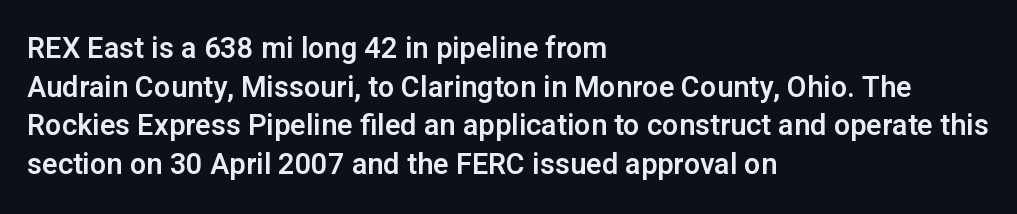
Casual observation: everything's shoved over to the left. Are there feet on the stems? There aren't — it's a sans. Check the space under the baseline: it is left empty. Characters remain perfectly vertical along every line. Inter-character spacing is left at the font's built-in metrics.
